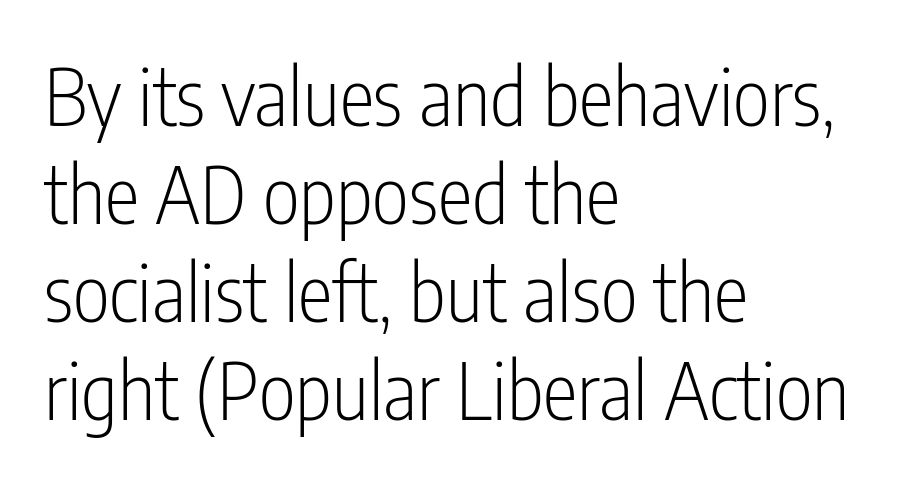
Looks like regular typesetting: each glyph gets only the width it needs. Does the type have serifs? No, each stem ends abruptly. The characters are drawn with everyday or finer stroke widths. Style check: upright. Between one letter and the next there's only the usual sliver of space. The zone under the glyphs is completely vacant.
